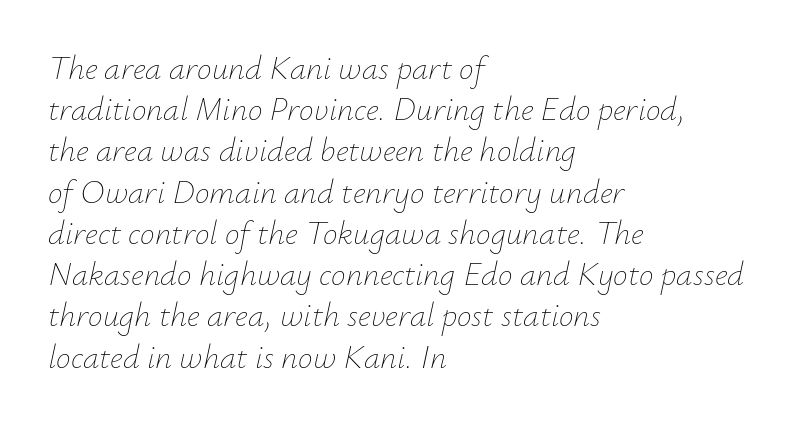
Q: Is the text bold? A: No.
Q: Is the text italic (slanted)? A: Yes, it leans right by about 12 degrees.
Q: Is the text underlined? A: No.
Q: How is the paragraph aligned? A: Left-aligned.
Q: Is the spacing between letters normal or unusually wide? A: Normal.
Q: Is the spacing between lines tight, normal or loose? A: Normal.
Q: Width (condensed, normal, or wide)? A: Normal.
Q: Stroke contrast? A: Low.
Q: x-height? A: Small.
Q: Monospaced? A: No.
